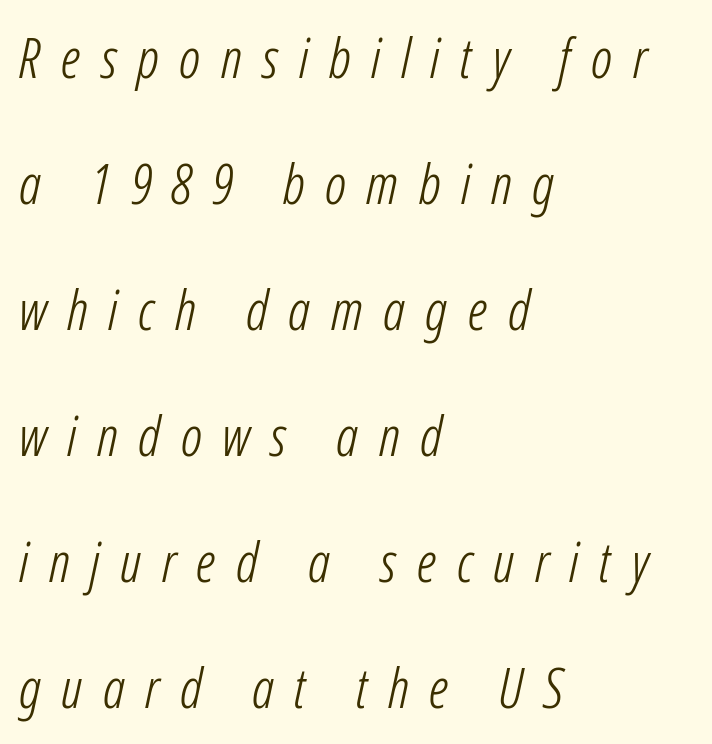
The image shows 55 px light, condensed type, italic (leaning right); set left-aligned, loose line spacing (2.29x), unusually wide letter spacing (+0.37 em), not underlined; low stroke contrast and a medium x-height.
